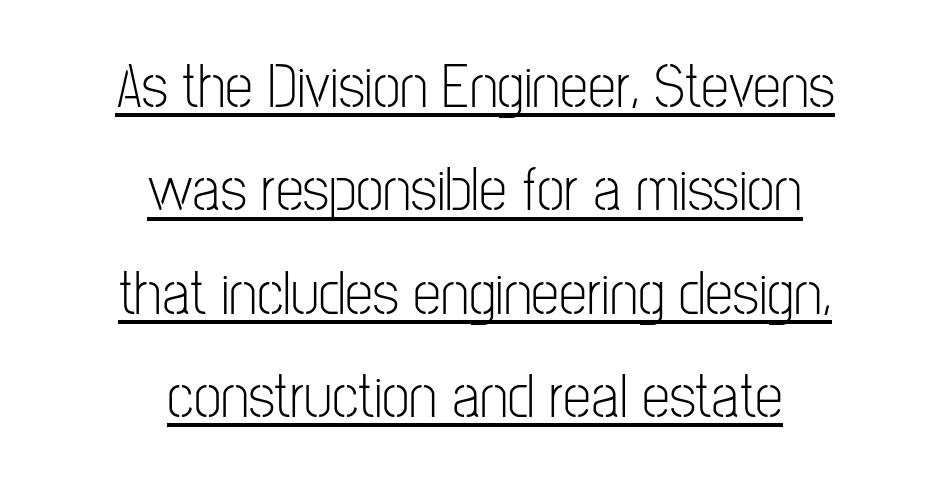
{"serif": "no", "italic": "no", "bold": "no", "weight": "light", "width": "condensed", "stroke_contrast": "low", "x_height": "medium", "monospaced": "no", "underline": "yes", "align": "center", "line_spacing": "normal", "line_spacing_ratio": 1.64, "letter_spacing": "normal", "letter_spacing_em": 0.0, "glyph_px": 63}
